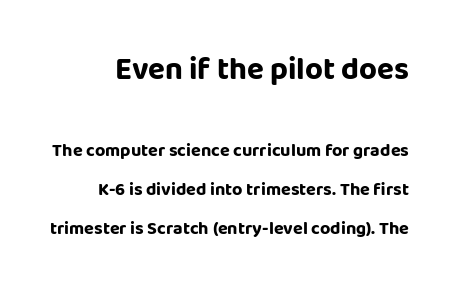
Q: Is the text bold? A: Yes.
Q: Is the text italic (slanted)? A: No, it is upright.
Q: Is the typeface a serif or a sans-serif typeface? A: Sans-serif.
Q: Is the text underlined? A: No.
Q: Is the spacing between letters normal or unusually wide? A: Normal.
Q: Is the spacing between lines tight, normal or loose? A: Loose.
Q: Which block of text is set in a larger size, the first (top) or the second (bottom)? A: The first (top) one.
Q: Width (condensed, normal, or wide)? A: Normal.
Q: Stroke contrast? A: Low.
Q: x-height? A: Large.
Q: Monospaced? A: No.
